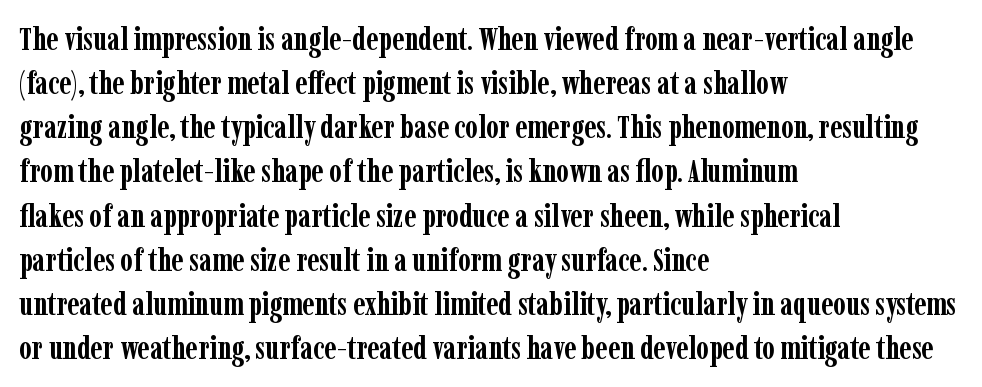
The image shows 32 px semibold, condensed serif type, upright; set left-aligned, normal line spacing (1.38x), normal letter spacing, not underlined; low stroke contrast and a medium x-height.
